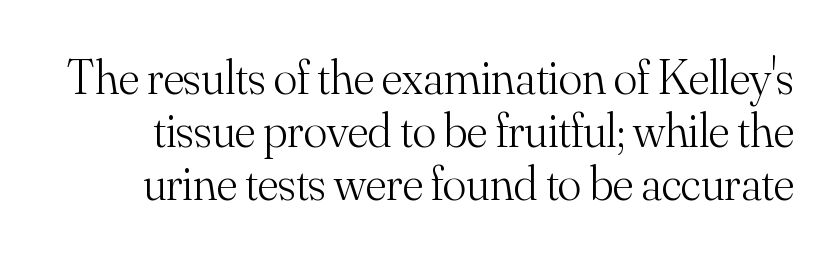
The image shows 49 px light serif type, upright; set tight line spacing (1.08x), normal letter spacing, not underlined; medium stroke contrast and a small x-height.
